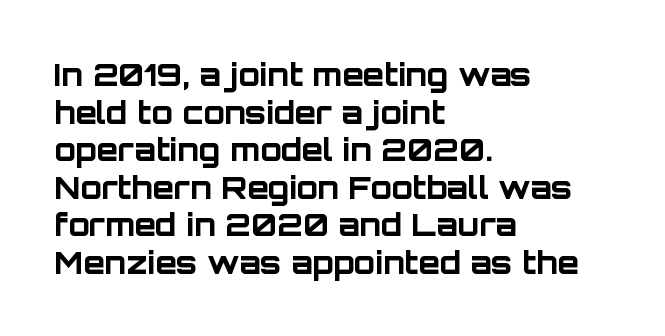
Q: Is the text bold? A: Yes.
Q: Is the text italic (slanted)? A: No, it is upright.
Q: Is the typeface a serif or a sans-serif typeface? A: Sans-serif.
Q: Is the text underlined? A: No.
Q: How is the paragraph aligned? A: Left-aligned.
Q: Is the spacing between letters normal or unusually wide? A: Normal.
Q: Width (condensed, normal, or wide)? A: Normal.
Q: Stroke contrast? A: Low.
Q: x-height? A: Large.
Q: Monospaced? A: No.
